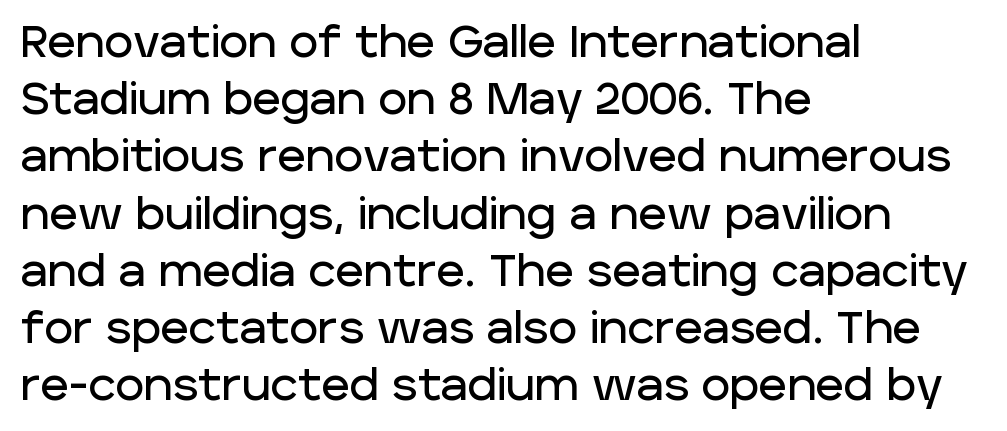
The image shows 44 px sans-serif type, upright; set left-aligned, normal line spacing (1.3x), normal letter spacing, not underlined; low stroke contrast and a large x-height.
